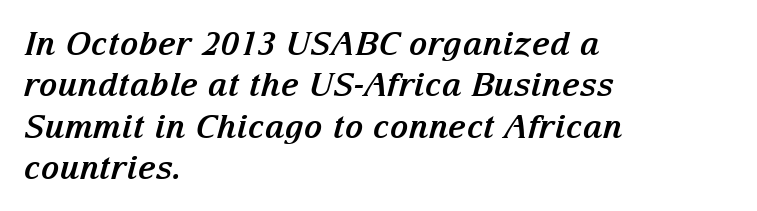
Q: Is the text bold? A: Yes.
Q: Is the text italic (slanted)? A: Yes, it leans right by about 15 degrees.
Q: Is the typeface a serif or a sans-serif typeface? A: Serif.
Q: Is the text underlined? A: No.
Q: How is the paragraph aligned? A: Left-aligned.
Q: Is the spacing between letters normal or unusually wide? A: Normal.
Q: Is the spacing between lines tight, normal or loose? A: Normal.
Q: Width (condensed, normal, or wide)? A: Normal.
Q: Stroke contrast? A: Medium.
Q: x-height? A: Medium.
Q: Monospaced? A: No.
